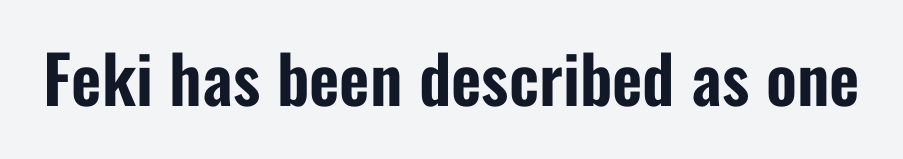
The image shows 66 px condensed sans-serif type, upright; set normal letter spacing, not underlined; low stroke contrast and a medium x-height.
